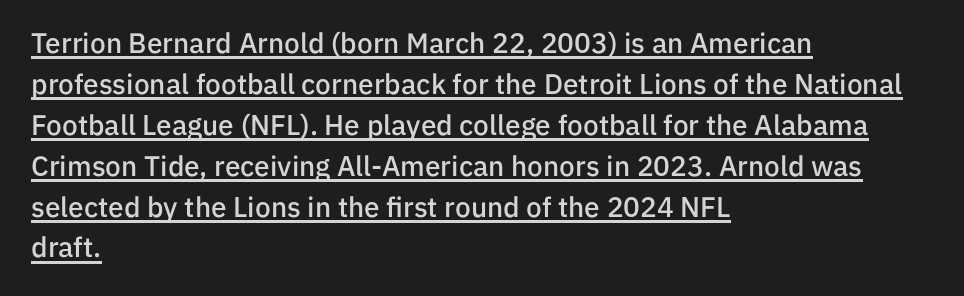
{"serif": "no", "italic": "no", "bold": "semi", "weight": "semibold", "width": "normal", "stroke_contrast": "low", "x_height": "medium", "monospaced": "no", "underline": "yes", "align": "left", "line_spacing": "normal", "line_spacing_ratio": 1.46, "letter_spacing": "normal", "letter_spacing_em": 0.0, "glyph_px": 28}
